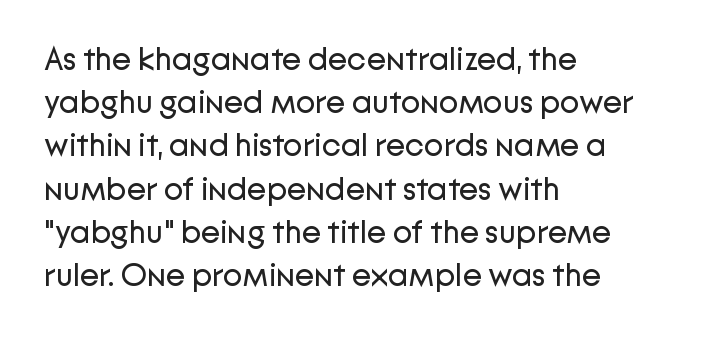
Bold? No — there's no thickening of the strokes. A normal amount of white space separates one row of letters from the next. Examine the stroke ends and you'll find no serifs. Descenders are the only things crossing below the line. Is this a fixed-width face? No — the glyphs have proportional, varying widths. You can tell it's not italic because the verticals are truly vertical.
